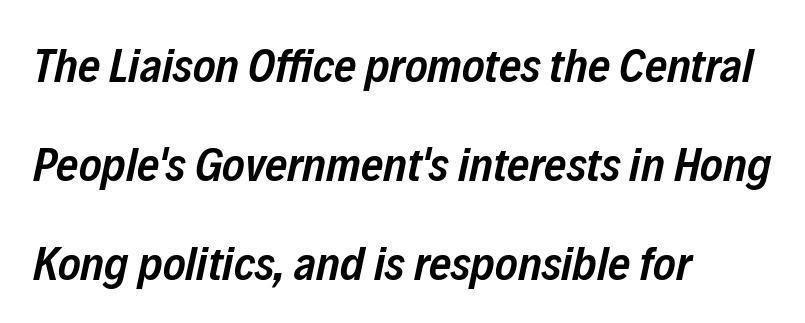
{"italic": "yes", "lean": "right", "slant_degrees": 12, "bold": "semi", "weight": "semibold", "width": "condensed", "stroke_contrast": "low", "x_height": "medium", "monospaced": "no", "underline": "no", "align": "left", "line_spacing": "loose", "line_spacing_ratio": 2.06, "letter_spacing": "normal", "letter_spacing_em": 0.0, "glyph_px": 48}
